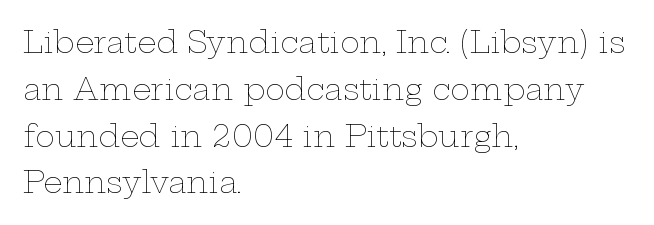
{"italic": "no", "bold": "no", "weight": "thin", "width": "wide", "stroke_contrast": "low", "x_height": "medium", "monospaced": "no", "underline": "no", "align": "left", "line_spacing": "normal", "line_spacing_ratio": 1.56, "letter_spacing": "normal", "letter_spacing_em": 0.0, "glyph_px": 30}
